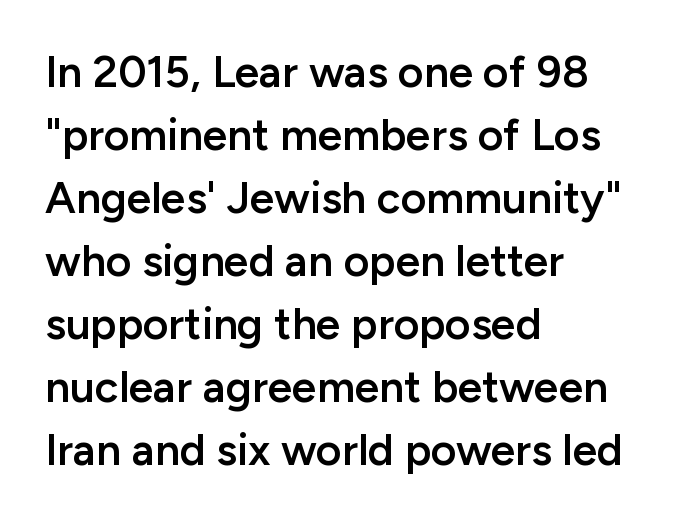
{"serif": "no", "italic": "no", "bold": "semi", "weight": "semibold", "width": "normal", "stroke_contrast": "low", "x_height": "medium", "monospaced": "no", "underline": "no", "align": "left", "line_spacing": "normal", "line_spacing_ratio": 1.43, "letter_spacing": "normal", "letter_spacing_em": 0.0, "glyph_px": 44}
